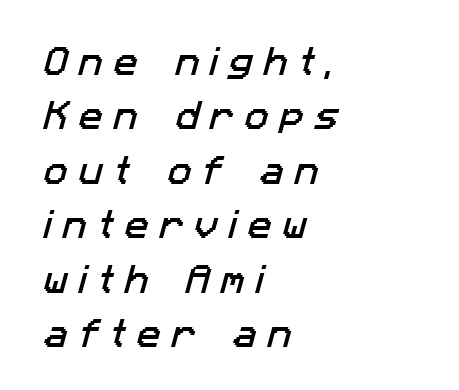
{"serif": "no", "width": "normal", "stroke_contrast": "low", "x_height": "medium", "monospaced": "no", "underline": "no", "align": "left", "line_spacing": "normal", "line_spacing_ratio": 1.7, "letter_spacing": "wide", "letter_spacing_em": 0.34, "glyph_px": 32}
